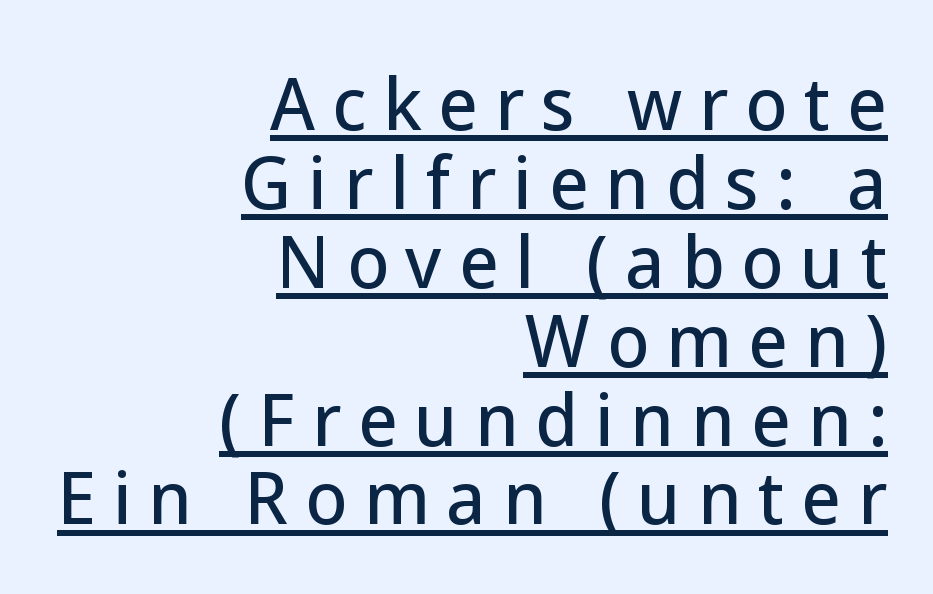
You can tell it's not italic because the verticals are truly vertical. Somebody hit Ctrl+U on this one — the words are underlined. How are the letters spaced? Widely, with obvious added tracking. The lines in this sample share a right terminus and differ only in where they begin.
